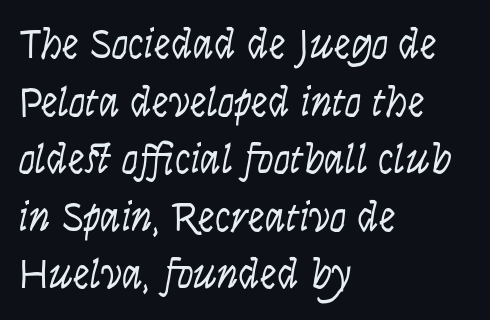
The image shows 42 px light, condensed type, italic (leaning right); set left-aligned, normal line spacing (1.37x), normal letter spacing, not underlined; low stroke contrast and a large x-height.
